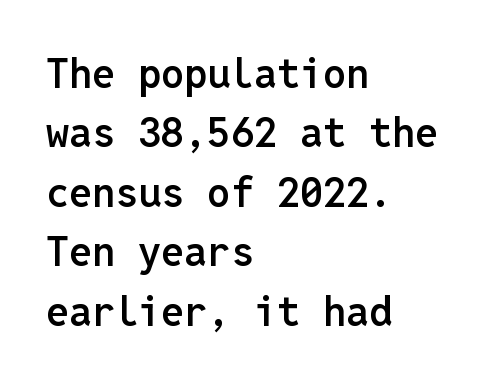
Q: Is the text bold? A: Semi-bold.
Q: Is the text italic (slanted)? A: No, it is upright.
Q: Is the typeface a serif or a sans-serif typeface? A: Sans-serif.
Q: Is the text underlined? A: No.
Q: How is the paragraph aligned? A: Left-aligned.
Q: Is the spacing between letters normal or unusually wide? A: Normal.
Q: Is the spacing between lines tight, normal or loose? A: Normal.
Q: Width (condensed, normal, or wide)? A: Normal.
Q: Stroke contrast? A: Low.
Q: x-height? A: Medium.
Q: Monospaced? A: Yes.
